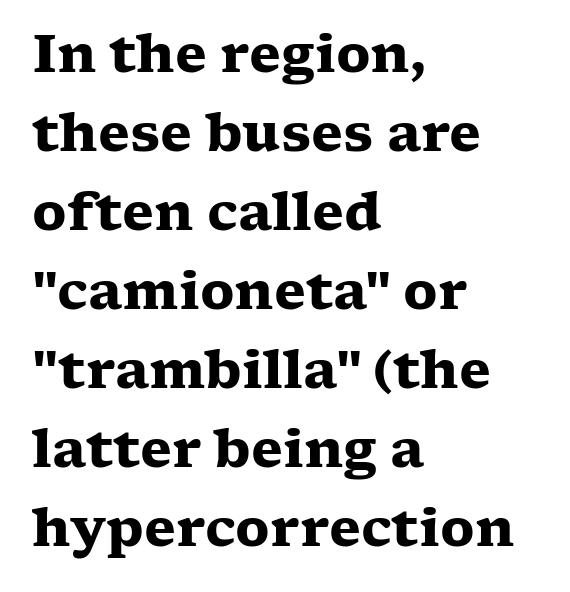
Q: Is the text bold? A: Yes.
Q: Is the text italic (slanted)? A: No, it is upright.
Q: Is the typeface a serif or a sans-serif typeface? A: Serif.
Q: Is the text underlined? A: No.
Q: How is the paragraph aligned? A: Left-aligned.
Q: Is the spacing between letters normal or unusually wide? A: Normal.
Q: Is the spacing between lines tight, normal or loose? A: Normal.
Q: Width (condensed, normal, or wide)? A: Wide.
Q: Stroke contrast? A: Low.
Q: x-height? A: Medium.
Q: Monospaced? A: No.
